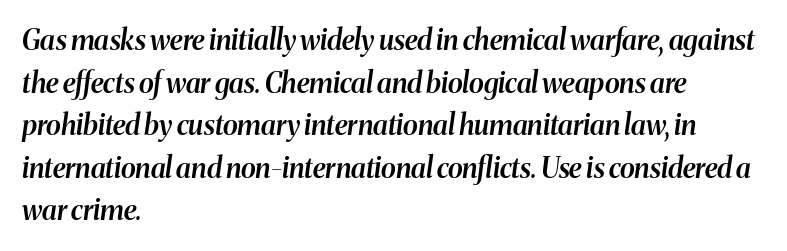
{"italic": "yes", "lean": "right", "slant_degrees": 8, "bold": "semi", "weight": "semibold", "width": "normal", "stroke_contrast": "medium", "x_height": "medium", "monospaced": "no", "underline": "no", "align": "left", "line_spacing": "normal", "line_spacing_ratio": 1.52, "letter_spacing": "normal", "letter_spacing_em": 0.0, "glyph_px": 28}
